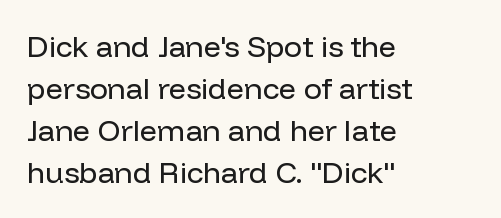
{"serif": "no", "italic": "no", "bold": "no", "weight": "regular", "width": "normal", "stroke_contrast": "low", "x_height": "medium", "monospaced": "no", "underline": "no", "align": "left", "line_spacing": "normal", "line_spacing_ratio": 1.4, "letter_spacing": "normal", "letter_spacing_em": 0.0, "glyph_px": 30}
